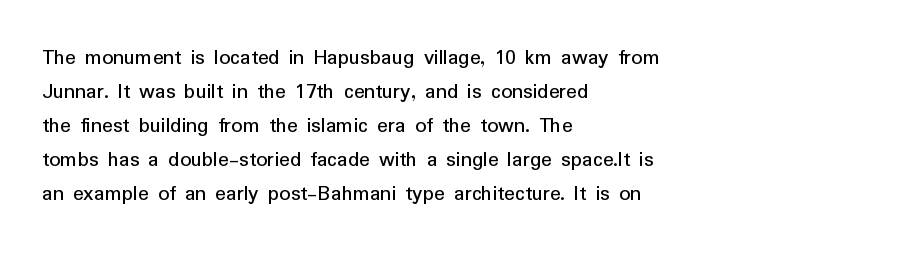
Q: Is the text bold? A: No.
Q: Is the text italic (slanted)? A: No, it is upright.
Q: Is the text underlined? A: No.
Q: How is the paragraph aligned? A: Left-aligned.
Q: Is the spacing between letters normal or unusually wide? A: Normal.
Q: Is the spacing between lines tight, normal or loose? A: Normal.
